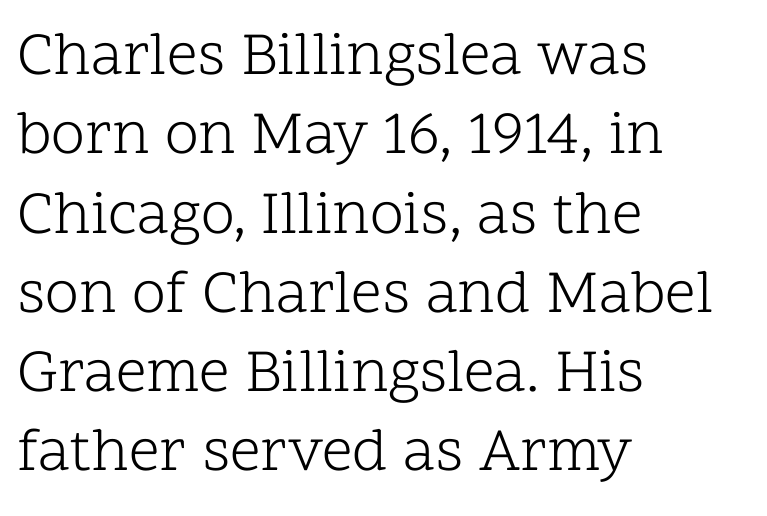
{"serif": "yes", "italic": "no", "bold": "no", "weight": "light", "width": "normal", "stroke_contrast": "low", "x_height": "medium", "monospaced": "no", "underline": "no", "align": "left", "line_spacing": "normal", "line_spacing_ratio": 1.3, "letter_spacing": "normal", "letter_spacing_em": 0.0, "glyph_px": 61}
